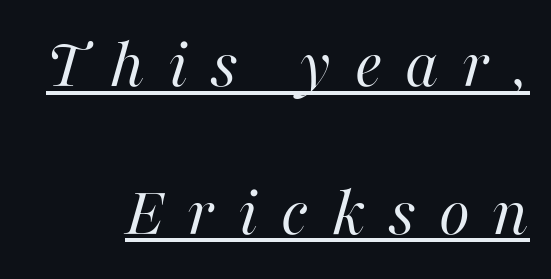
{"italic": "yes", "lean": "right", "slant_degrees": 16, "bold": "no", "weight": "regular", "width": "normal", "stroke_contrast": "high", "x_height": "medium", "monospaced": "no", "underline": "yes", "line_spacing": "loose", "line_spacing_ratio": 2.05, "letter_spacing": "wide", "letter_spacing_em": 0.32, "glyph_px": 72}
